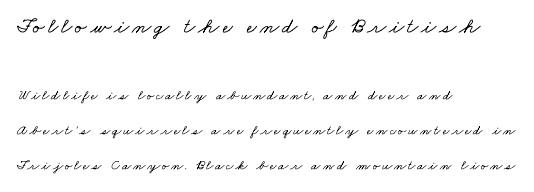
Q: Is the text underlined? A: No.
Q: How is the paragraph aligned? A: Left-aligned.
Q: Is the spacing between lines tight, normal or loose? A: Loose.
Q: Which block of text is set in a larger size, the first (top) or the second (bottom)? A: The first (top) one.
